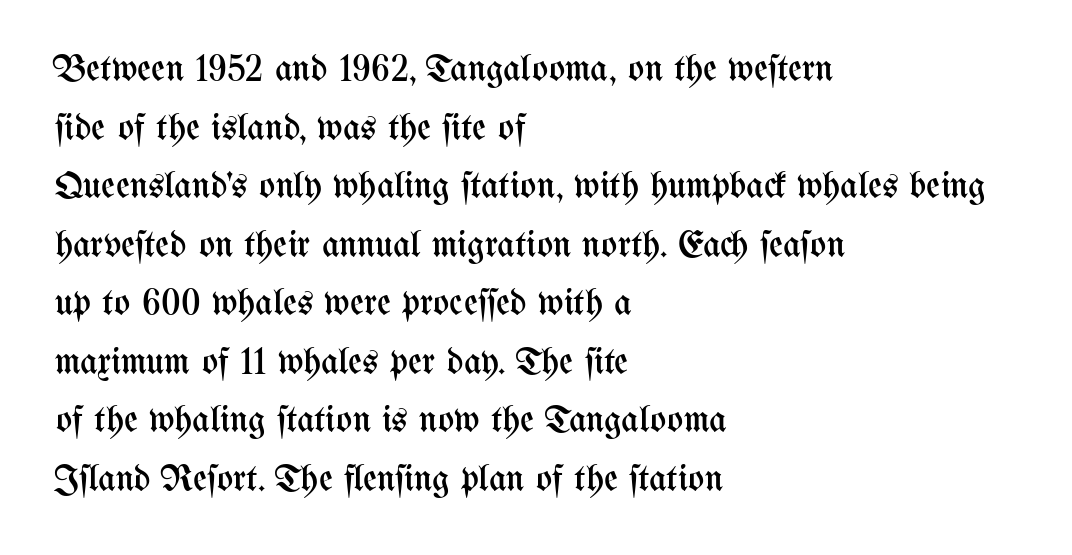
The image shows 38 px regular-weight, condensed type, upright; set left-aligned, normal line spacing (1.54x), normal letter spacing, not underlined; medium stroke contrast and a medium x-height.
